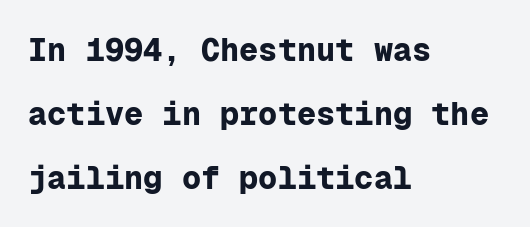
The image shows 32 px bold sans-serif type, upright, monospaced; set left-aligned, loose line spacing (2.0x), normal letter spacing, not underlined; low stroke contrast and a medium x-height.
